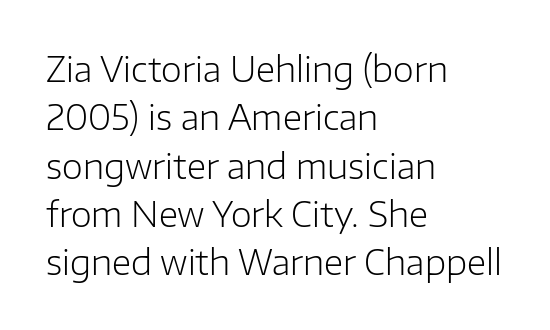
The letters advance in unequal steps, a hallmark of proportional type. Nope, no serifs anywhere on these letters. The letters sit at their default tracking, neither squeezed nor spread. Visually the block forms a straight wall on the left and a jagged coastline on the right. No italicization has been applied; the sample stays upright.
